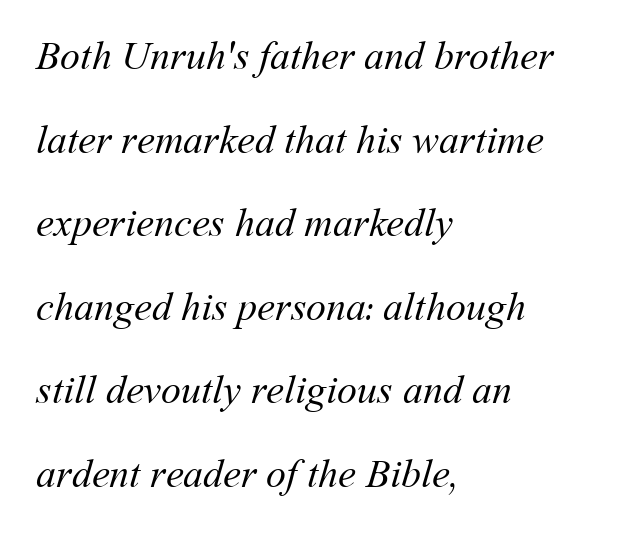
Q: Is the text bold? A: No.
Q: Is the text underlined? A: No.
Q: How is the paragraph aligned? A: Left-aligned.
Q: Is the spacing between letters normal or unusually wide? A: Normal.
Q: Is the spacing between lines tight, normal or loose? A: Loose.
Q: Width (condensed, normal, or wide)? A: Normal.
Q: Stroke contrast? A: Medium.
Q: x-height? A: Medium.
Q: Monospaced? A: No.
